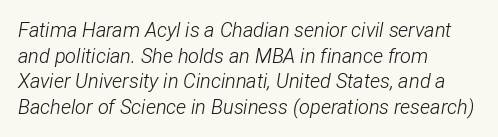
Q: Is the text bold? A: No.
Q: Is the text italic (slanted)? A: Yes, it leans right by about 12 degrees.
Q: Is the text underlined? A: No.
Q: How is the paragraph aligned? A: Left-aligned.
Q: Is the spacing between letters normal or unusually wide? A: Normal.
Q: Is the spacing between lines tight, normal or loose? A: Normal.
